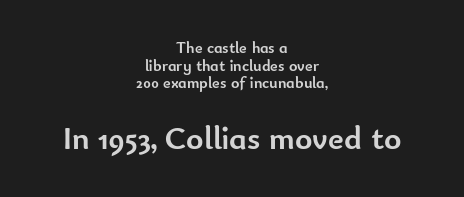
Q: Is the text bold? A: Yes.
Q: Is the text italic (slanted)? A: No, it is upright.
Q: Is the typeface a serif or a sans-serif typeface? A: Sans-serif.
Q: Is the text underlined? A: No.
Q: How is the paragraph aligned? A: Centered.
Q: Is the spacing between letters normal or unusually wide? A: Normal.
Q: Is the spacing between lines tight, normal or loose? A: Tight.
Q: Which block of text is set in a larger size, the first (top) or the second (bottom)? A: The second (bottom) one.
Q: Width (condensed, normal, or wide)? A: Normal.
Q: Stroke contrast? A: Low.
Q: x-height? A: Small.
Q: Monospaced? A: No.
